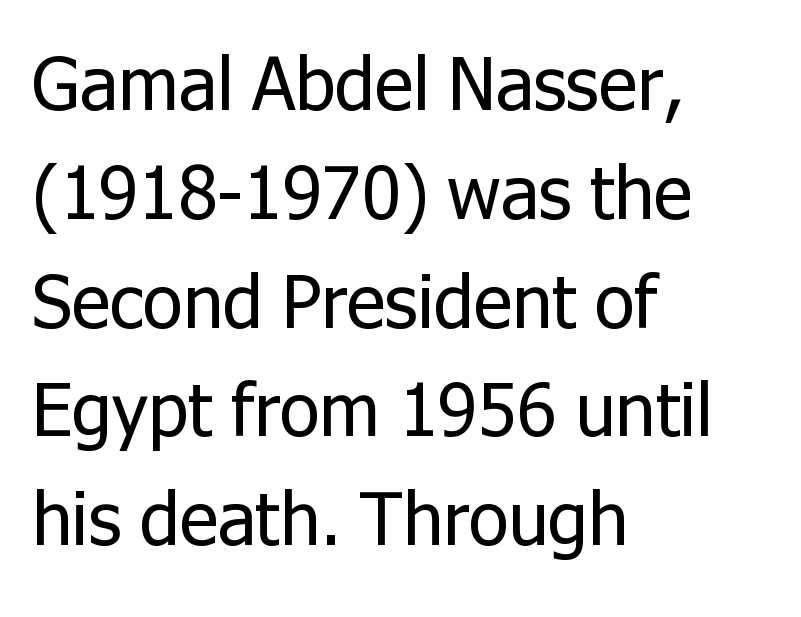
The image shows 74 px regular-weight sans-serif type, upright; set left-aligned, normal line spacing (1.47x), normal letter spacing, not underlined; low stroke contrast and a medium x-height.
